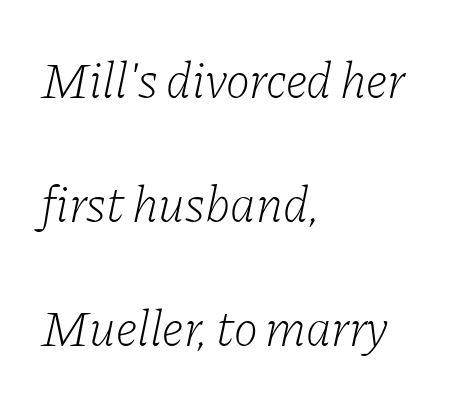
The image shows 51 px light serif type, italic (leaning right); set left-aligned, loose line spacing (2.43x), normal letter spacing, not underlined; low stroke contrast and a medium x-height.
